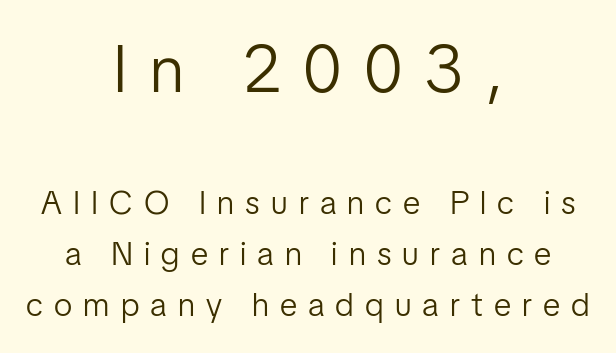
Q: Is the text bold? A: No.
Q: Is the text italic (slanted)? A: No, it is upright.
Q: Is the typeface a serif or a sans-serif typeface? A: Sans-serif.
Q: Is the text underlined? A: No.
Q: How is the paragraph aligned? A: Centered.
Q: Is the spacing between letters normal or unusually wide? A: Unusually wide.
Q: Is the spacing between lines tight, normal or loose? A: Normal.
Q: Which block of text is set in a larger size, the first (top) or the second (bottom)? A: The first (top) one.
Q: Width (condensed, normal, or wide)? A: Condensed.
Q: Stroke contrast? A: Low.
Q: x-height? A: Medium.
Q: Monospaced? A: No.
